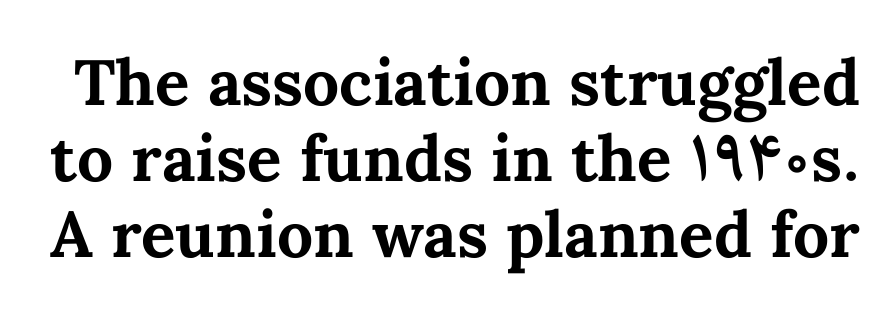
Q: Is the text bold? A: Yes.
Q: Is the text italic (slanted)? A: No, it is upright.
Q: Is the text underlined? A: No.
Q: Is the spacing between letters normal or unusually wide? A: Normal.
Q: Width (condensed, normal, or wide)? A: Normal.
Q: Stroke contrast? A: Medium.
Q: x-height? A: Medium.
Q: Monospaced? A: No.
